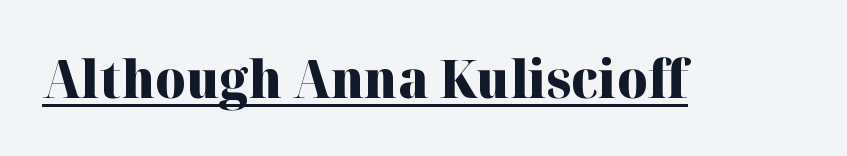
Quick note: underline on. The axis of the letterforms is exactly vertical. Do the characters align in a grid? No, the font is proportional. Students, this is bold: see how much ink each stroke carries.
